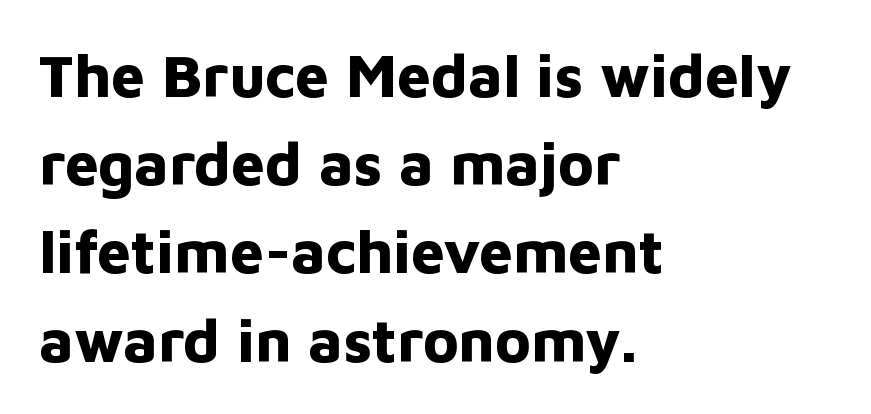
Q: Is the text bold? A: Yes.
Q: Is the text italic (slanted)? A: No, it is upright.
Q: Is the typeface a serif or a sans-serif typeface? A: Sans-serif.
Q: Is the text underlined? A: No.
Q: How is the paragraph aligned? A: Left-aligned.
Q: Is the spacing between letters normal or unusually wide? A: Normal.
Q: Is the spacing between lines tight, normal or loose? A: Normal.
Q: Width (condensed, normal, or wide)? A: Normal.
Q: Stroke contrast? A: Low.
Q: x-height? A: Medium.
Q: Monospaced? A: No.
